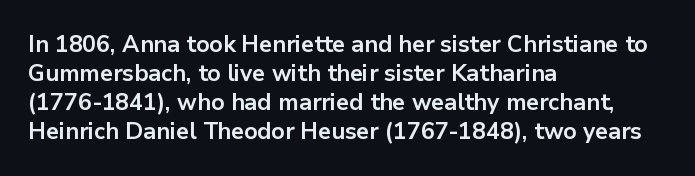
The image shows 23 px bold type, upright; set left-aligned, normal line spacing (1.26x), normal letter spacing, not underlined.
